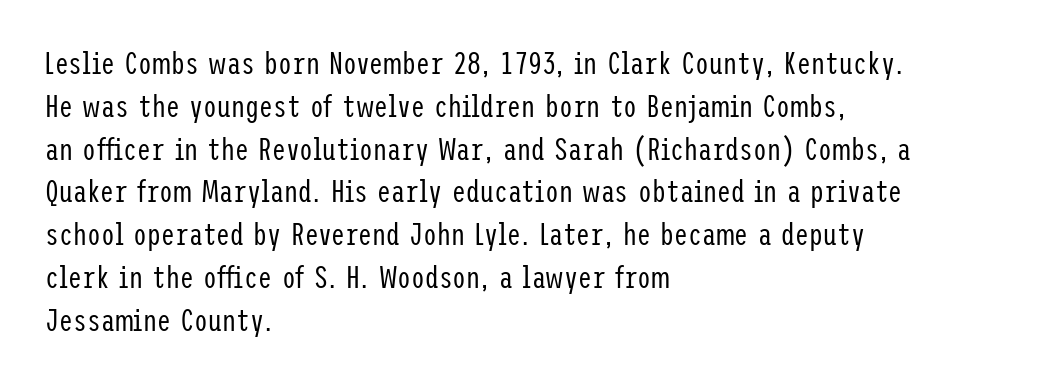
Caption: face not bold, strokes unweighted. The type is set solid horizontally, with unmodified tracking. Line starts are locked; line ends wander. No feet cap the strokes, marking this as sans-serif type. The gap between lines stays unmarked. Interline gaps are of average width in this sample.
